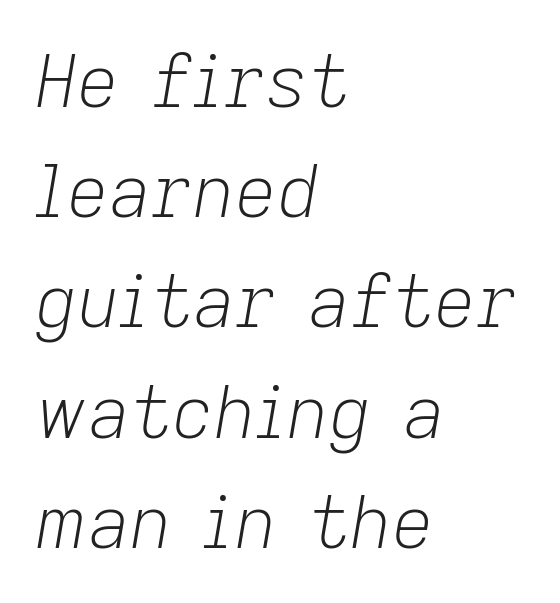
Varying glyph widths throughout — classic text-font behaviour. Observe the ordinary spacing: letters are neighbours, not strangers. Layout note: lines flush left. On a weight scale, this lands at 450 or below. The strip under each line holds only bare page. This sample uses an oblique cut, with every glyph tilted off the vertical.
